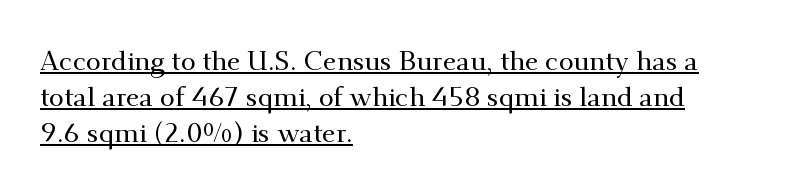
Q: Is the text italic (slanted)? A: No, it is upright.
Q: Is the text underlined? A: Yes.
Q: How is the paragraph aligned? A: Left-aligned.
Q: Is the spacing between letters normal or unusually wide? A: Normal.
Q: Is the spacing between lines tight, normal or loose? A: Normal.
